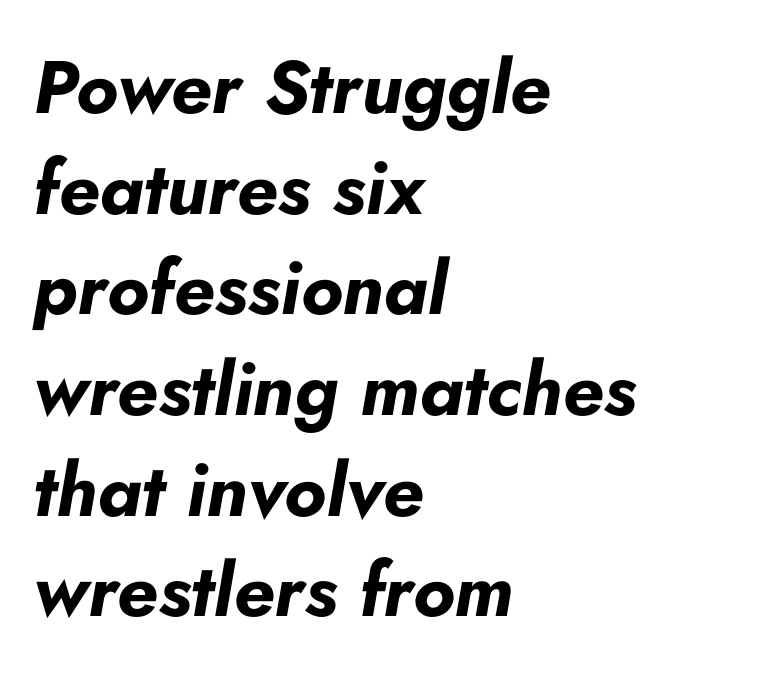
Q: Is the text bold? A: Yes.
Q: Is the text italic (slanted)? A: Yes, it leans right by about 5 degrees.
Q: Is the text underlined? A: No.
Q: How is the paragraph aligned? A: Left-aligned.
Q: Is the spacing between letters normal or unusually wide? A: Normal.
Q: Is the spacing between lines tight, normal or loose? A: Normal.
Q: Width (condensed, normal, or wide)? A: Normal.
Q: Stroke contrast? A: Low.
Q: x-height? A: Small.
Q: Monospaced? A: No.
